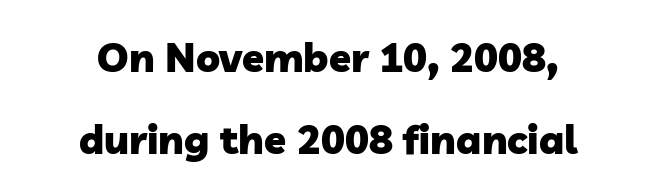
Q: Is the text bold? A: Yes.
Q: Is the typeface a serif or a sans-serif typeface? A: Sans-serif.
Q: Is the text underlined? A: No.
Q: How is the paragraph aligned? A: Centered.
Q: Is the spacing between letters normal or unusually wide? A: Normal.
Q: Is the spacing between lines tight, normal or loose? A: Loose.
Q: Width (condensed, normal, or wide)? A: Normal.
Q: Stroke contrast? A: Low.
Q: x-height? A: Medium.
Q: Monospaced? A: No.
